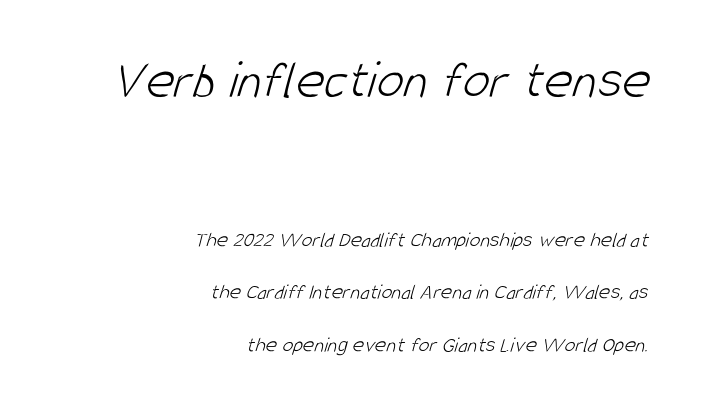
Is this a fixed-width face? No — the glyphs have proportional, varying widths. No word sits above an underline. The letterforms sit shoulder to shoulder at normal distance. In this sample the first text group is rendered at the bigger scale. Grotesque or geometric, the face here clearly has no serifs. Line endings align vertically; line beginnings do not.
